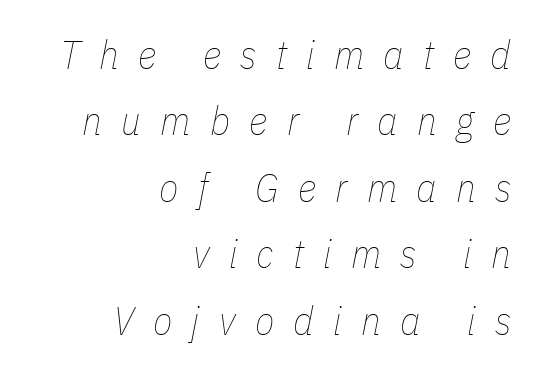
Q: Is the text bold? A: No.
Q: Is the text italic (slanted)? A: Yes, it leans right by about 11 degrees.
Q: Is the text underlined? A: No.
Q: How is the paragraph aligned? A: Right-aligned.
Q: Is the spacing between letters normal or unusually wide? A: Unusually wide.
Q: Is the spacing between lines tight, normal or loose? A: Normal.
Q: Width (condensed, normal, or wide)? A: Condensed.
Q: Stroke contrast? A: Low.
Q: x-height? A: Medium.
Q: Monospaced? A: No.
